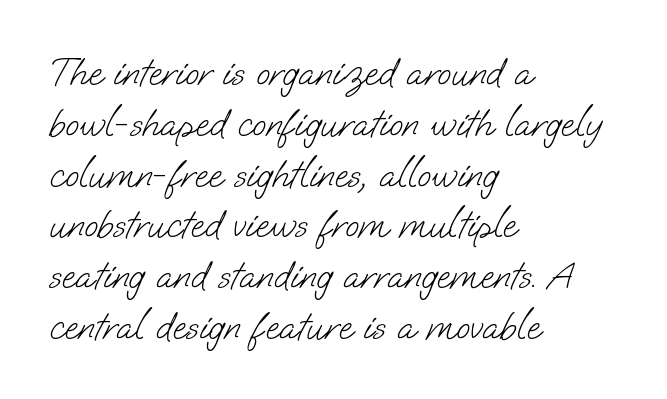
Q: Is the text bold? A: No.
Q: Is the typeface a serif or a sans-serif typeface? A: Sans-serif.
Q: Is the text underlined? A: No.
Q: How is the paragraph aligned? A: Left-aligned.
Q: Is the spacing between letters normal or unusually wide? A: Normal.
Q: Is the spacing between lines tight, normal or loose? A: Normal.
Q: Width (condensed, normal, or wide)? A: Normal.
Q: Stroke contrast? A: Low.
Q: x-height? A: Small.
Q: Monospaced? A: No.
